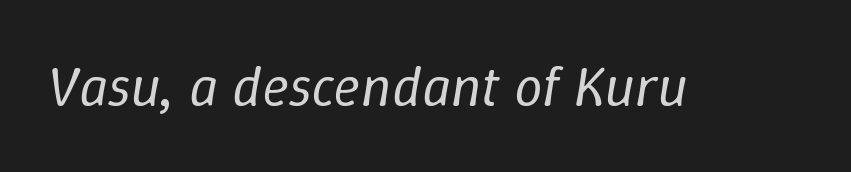
{"italic": "yes", "lean": "right", "slant_degrees": 9, "bold": "no", "weight": "regular", "width": "normal", "stroke_contrast": "low", "x_height": "medium", "monospaced": "no", "underline": "no", "letter_spacing": "normal", "letter_spacing_em": 0.0, "glyph_px": 57}
